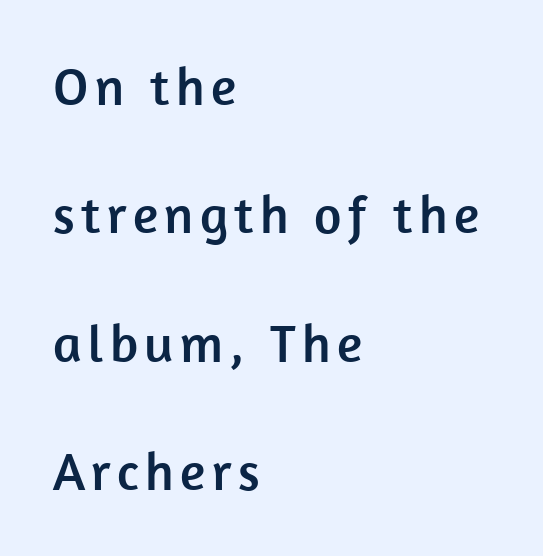
{"serif": "no", "italic": "no", "width": "normal", "stroke_contrast": "low", "x_height": "medium", "monospaced": "no", "underline": "no", "align": "left", "line_spacing": "loose", "line_spacing_ratio": 2.42, "glyph_px": 53}
